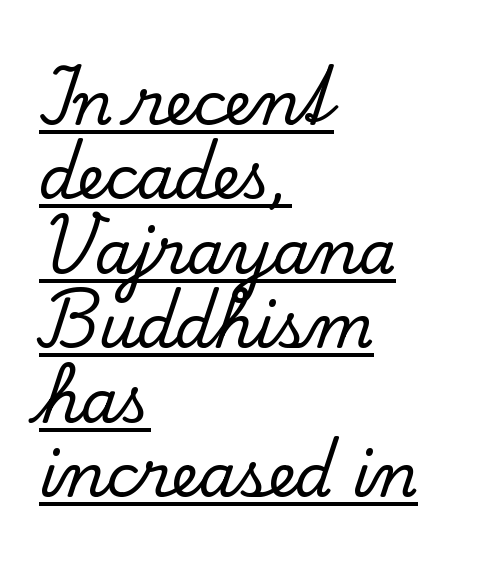
{"serif": "yes", "width": "normal", "stroke_contrast": "low", "x_height": "small", "monospaced": "no", "underline": "yes", "align": "left", "line_spacing_ratio": 1.24, "letter_spacing": "normal", "letter_spacing_em": 0.0, "glyph_px": 60}
